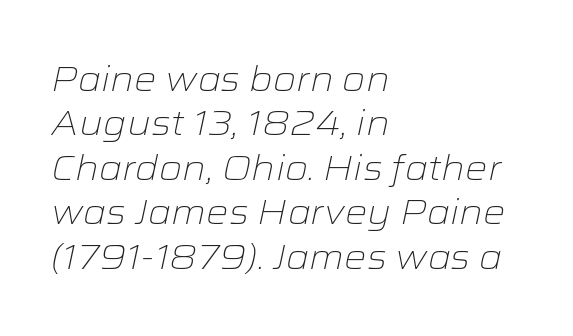
{"italic": "yes", "lean": "right", "slant_degrees": 12, "bold": "no", "weight": "light", "width": "wide", "stroke_contrast": "low", "x_height": "medium", "monospaced": "no", "underline": "no", "align": "left", "line_spacing": "normal", "line_spacing_ratio": 1.27, "letter_spacing": "normal", "letter_spacing_em": 0.0, "glyph_px": 35}
